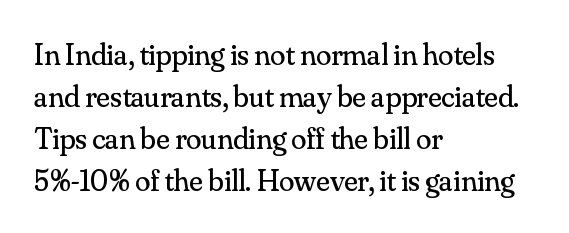
Here the glyphs are tracked normally, forming tight word shapes. A typesetter would call this leading conventional body-copy spacing. Letters rest on an invisible, unmarked baseline. Unlike italic type, these characters show no tilt at all. The typesetter chose a ragged-right arrangement here.
